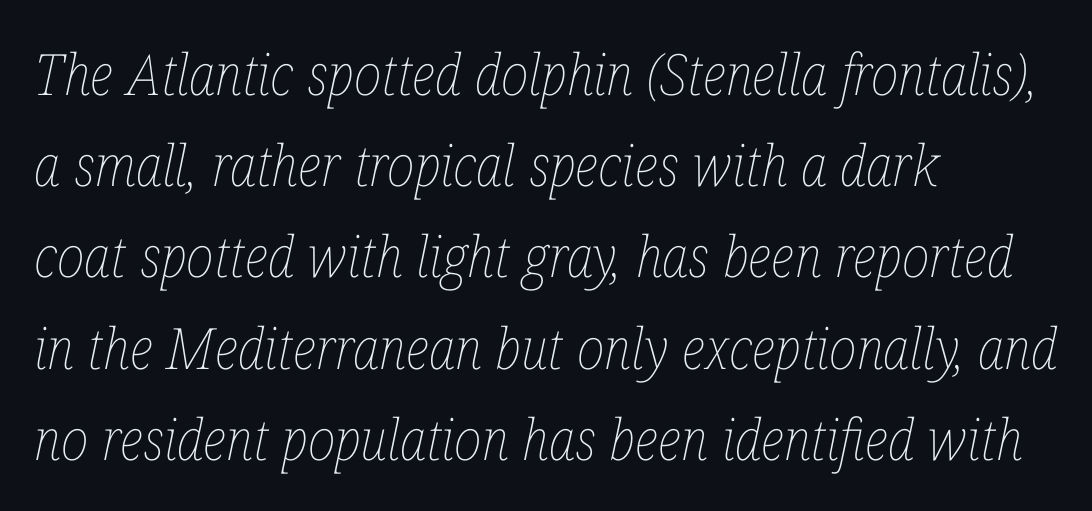
{"italic": "yes", "lean": "right", "slant_degrees": 12, "bold": "no", "weight": "thin", "width": "condensed", "stroke_contrast": "low", "x_height": "medium", "monospaced": "no", "underline": "no", "align": "left", "line_spacing": "normal", "line_spacing_ratio": 1.6, "letter_spacing": "normal", "letter_spacing_em": 0.0, "glyph_px": 57}
